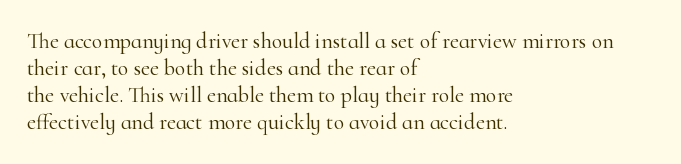
Beneath every word, the page is bare. The lettering holds an erect, upright posture throughout. Caption: face not bold, strokes unweighted. The gaps between neighbouring characters are ordinary and unremarkable.
